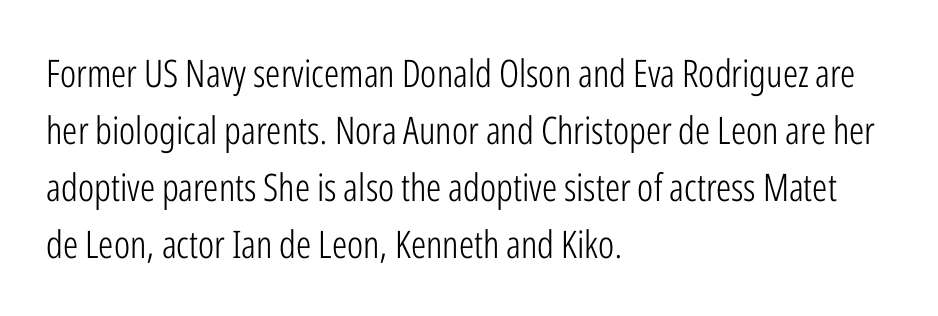
{"serif": "no", "italic": "no", "bold": "no", "weight": "light", "width": "condensed", "stroke_contrast": "low", "x_height": "medium", "monospaced": "no", "underline": "no", "align": "left", "line_spacing": "normal", "line_spacing_ratio": 1.5, "letter_spacing": "normal", "letter_spacing_em": 0.0, "glyph_px": 38}
